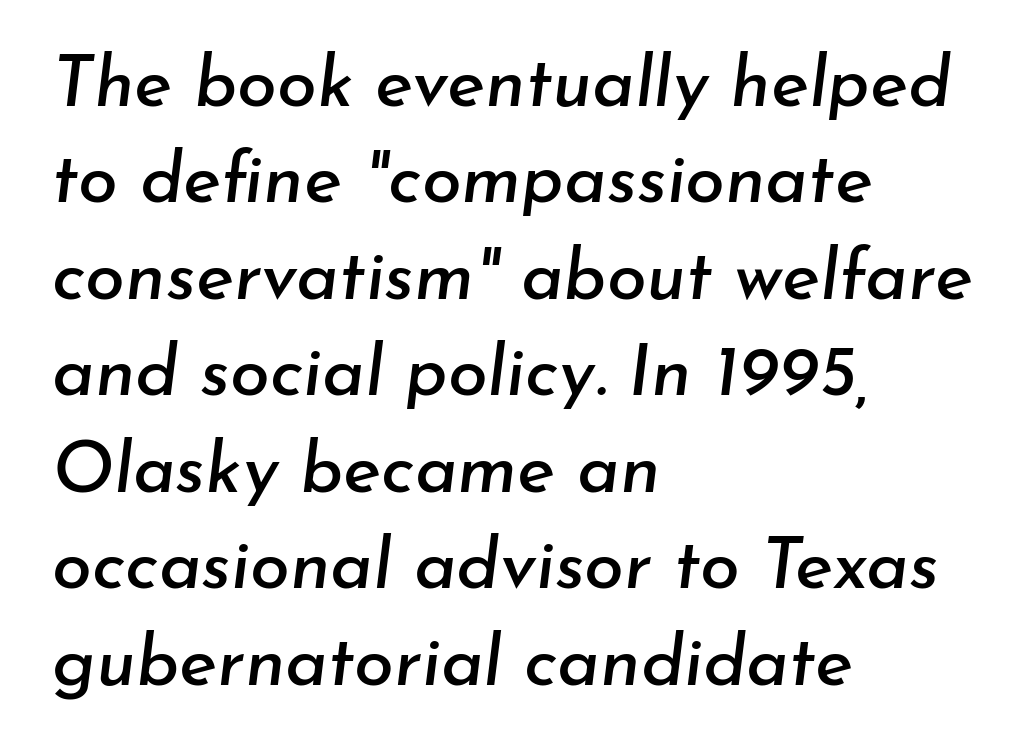
Q: Is the text italic (slanted)? A: Yes, it leans right by about 7 degrees.
Q: Is the text underlined? A: No.
Q: How is the paragraph aligned? A: Left-aligned.
Q: Is the spacing between letters normal or unusually wide? A: Normal.
Q: Is the spacing between lines tight, normal or loose? A: Normal.
Q: Width (condensed, normal, or wide)? A: Normal.
Q: Stroke contrast? A: Low.
Q: x-height? A: Small.
Q: Monospaced? A: No.
